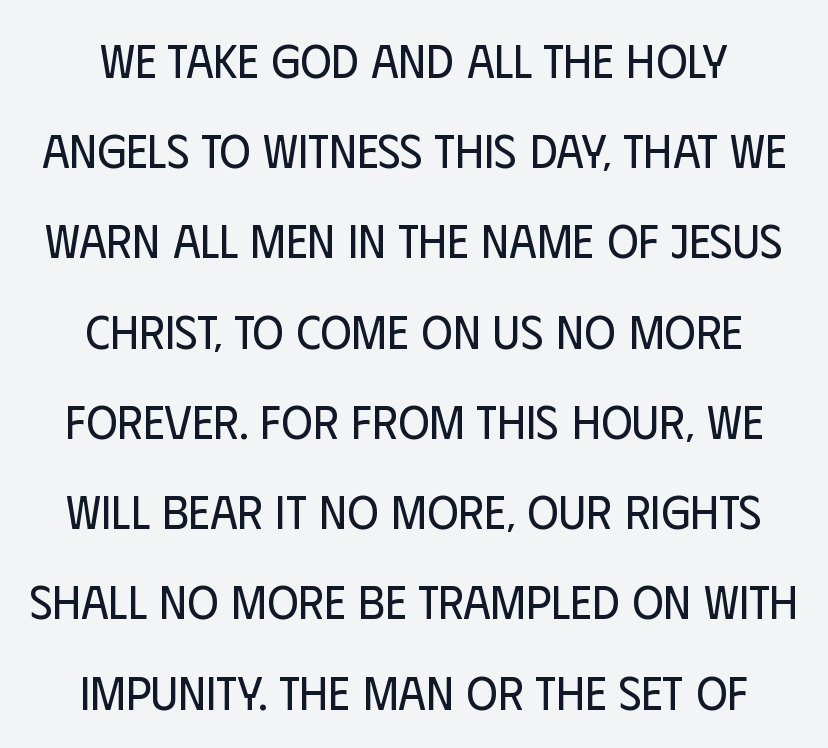
Q: Is the text bold? A: No.
Q: Is the text italic (slanted)? A: No, it is upright.
Q: Is the typeface a serif or a sans-serif typeface? A: Sans-serif.
Q: Is the text underlined? A: No.
Q: Is the spacing between letters normal or unusually wide? A: Normal.
Q: Width (condensed, normal, or wide)? A: Condensed.
Q: Stroke contrast? A: Low.
Q: x-height? A: Large.
Q: Monospaced? A: No.
